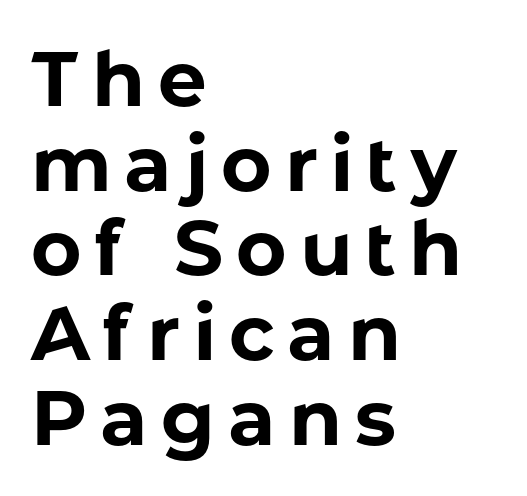
{"serif": "no", "italic": "no", "bold": "yes", "weight": "bold", "width": "normal", "stroke_contrast": "low", "x_height": "medium", "monospaced": "no", "underline": "no", "align": "left", "line_spacing": "tight", "line_spacing_ratio": 1.1, "glyph_px": 77}
